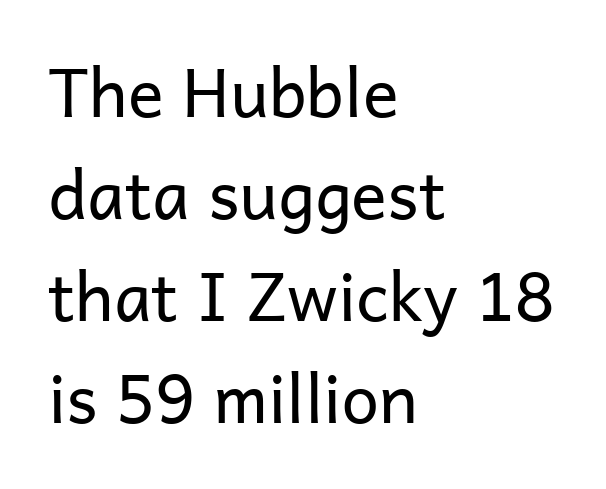
Is the stroke heavy? The answer is a plain regular-or-lighter. Bare-footed words on every line. Font category for this specimen: sans-serif. Left-aligned paragraph, ragged on the right. Spacing verdict: proportional, widths tailored to each character. Tracking value appears to be zero — textbook default spacing.
